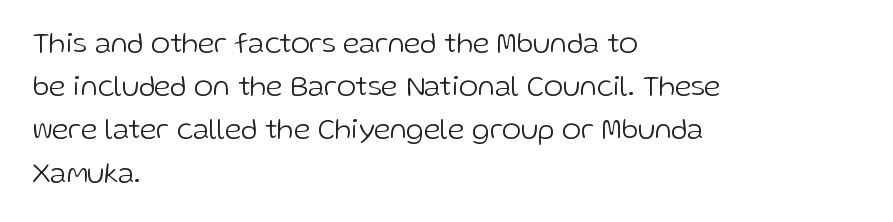
Counters stay open thanks to moderate or lighter strokes. The text block is weighted toward the left margin, trailing off unevenly rightward. In terms of letterform style, serifs are entirely absent. A typesetter would call this proportional, since set widths differ per character. Italic: no, the glyphs are upright roman.
